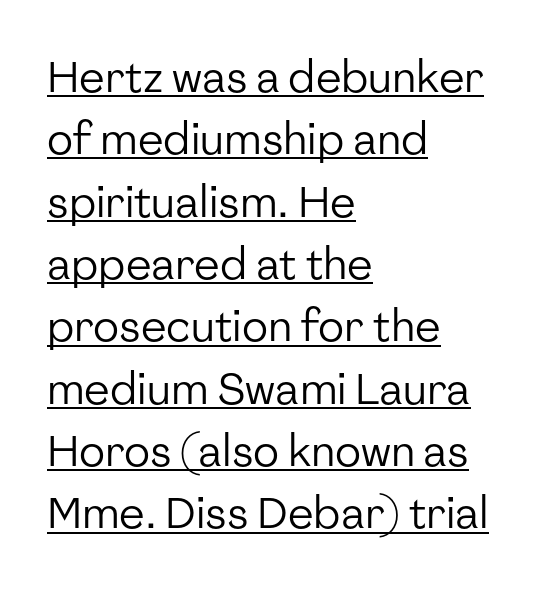
{"serif": "no", "italic": "no", "bold": "no", "weight": "regular", "width": "normal", "stroke_contrast": "low", "x_height": "medium", "monospaced": "no", "underline": "yes", "align": "left", "line_spacing": "normal", "line_spacing_ratio": 1.45, "letter_spacing": "normal", "letter_spacing_em": 0.0, "glyph_px": 43}
